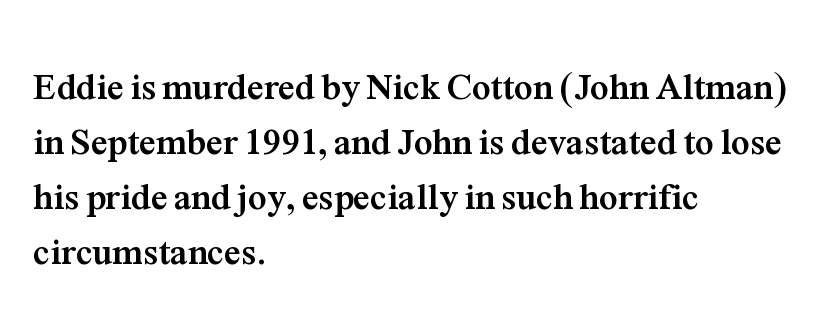
I'd call this a serif setting — the letters wear small feet. What's the leading like? Ordinary, nothing unusual. Is the letter spacing exaggerated? No — it looks like the ordinary default. These lines are rendered in a variable-pitch font.
